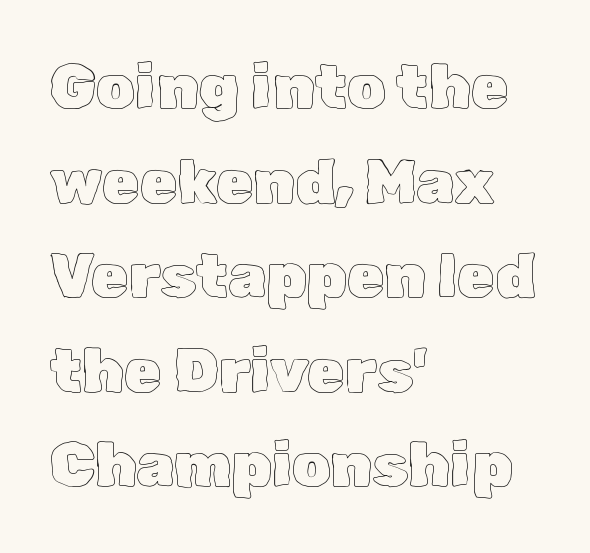
Q: Is the text italic (slanted)? A: No, it is upright.
Q: Is the text underlined? A: No.
Q: How is the paragraph aligned? A: Left-aligned.
Q: Is the spacing between letters normal or unusually wide? A: Normal.
Q: Is the spacing between lines tight, normal or loose? A: Normal.
Q: Width (condensed, normal, or wide)? A: Normal.
Q: x-height? A: Medium.
Q: Monospaced? A: No.
